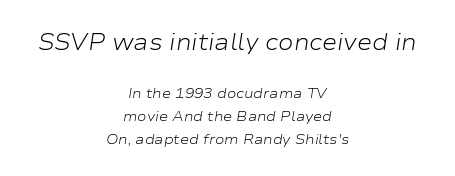
{"italic": "yes", "lean": "right", "slant_degrees": 9, "bold": "no", "underline": "no", "align": "center", "line_spacing": "normal", "line_spacing_ratio": 1.66, "letter_spacing": "normal", "letter_spacing_em": 0.0, "larger_block": "first", "size_ratio": 1.64, "glyph_px": 23}
